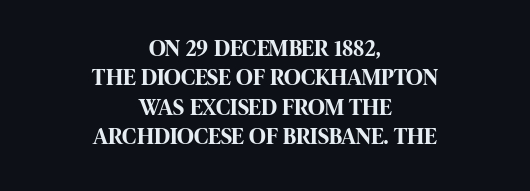
Q: Is the text bold? A: Yes.
Q: Is the text italic (slanted)? A: No, it is upright.
Q: Is the text underlined? A: No.
Q: How is the paragraph aligned? A: Centered.
Q: Is the spacing between letters normal or unusually wide? A: Normal.
Q: Is the spacing between lines tight, normal or loose? A: Normal.
